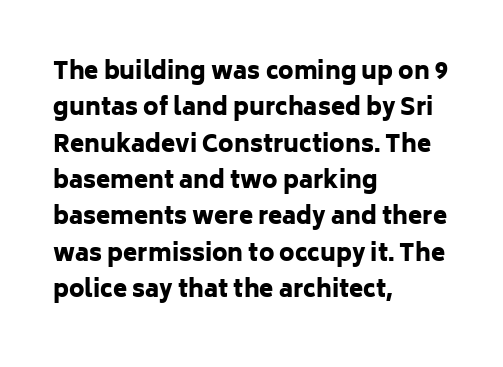
The image shows 23 px bold type, upright; set left-aligned, normal line spacing (1.58x), normal letter spacing, not underlined.
